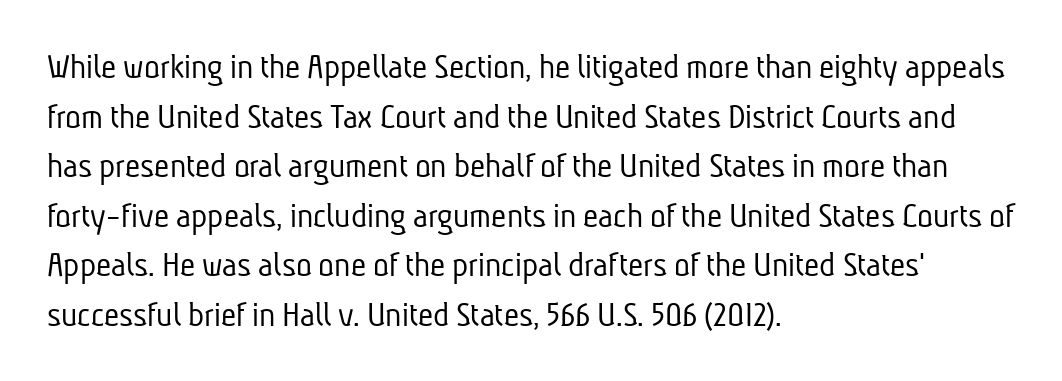
{"serif": "no", "bold": "no", "weight": "light", "width": "condensed", "stroke_contrast": "low", "x_height": "medium", "monospaced": "no", "underline": "no", "align": "left", "line_spacing": "normal", "line_spacing_ratio": 1.34, "letter_spacing": "normal", "letter_spacing_em": 0.0, "glyph_px": 37}
